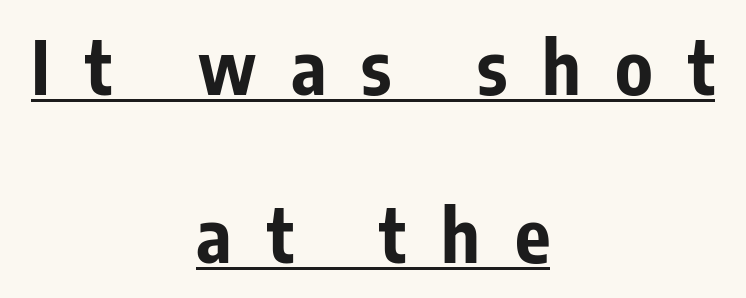
The image shows 74 px bold, condensed sans-serif type, upright; set centered, loose line spacing (2.27x), unusually wide letter spacing (+0.47 em), underlined; low stroke contrast and a medium x-height.
